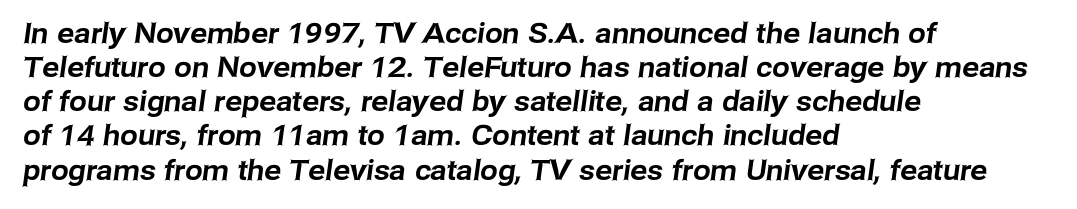
{"serif": "no", "width": "normal", "stroke_contrast": "low", "x_height": "medium", "monospaced": "no", "underline": "no", "align": "left", "line_spacing_ratio": 1.22, "letter_spacing": "normal", "letter_spacing_em": 0.0, "glyph_px": 28}
